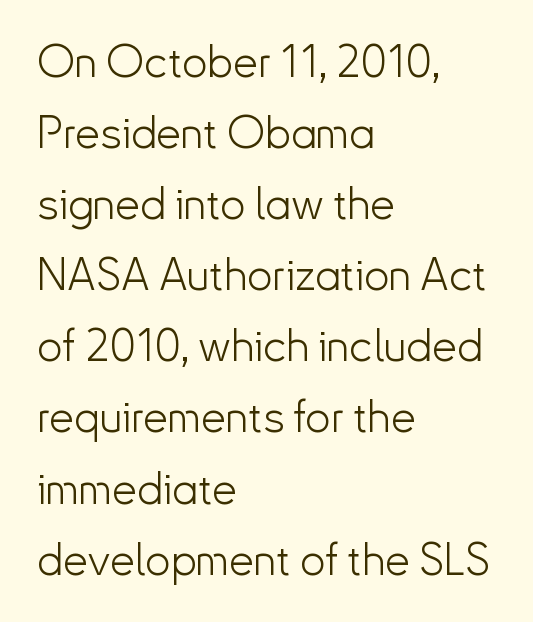
{"serif": "no", "italic": "no", "bold": "no", "weight": "light", "width": "normal", "stroke_contrast": "low", "x_height": "small", "monospaced": "no", "underline": "no", "align": "left", "line_spacing": "normal", "line_spacing_ratio": 1.58, "letter_spacing": "normal", "letter_spacing_em": 0.0, "glyph_px": 45}
